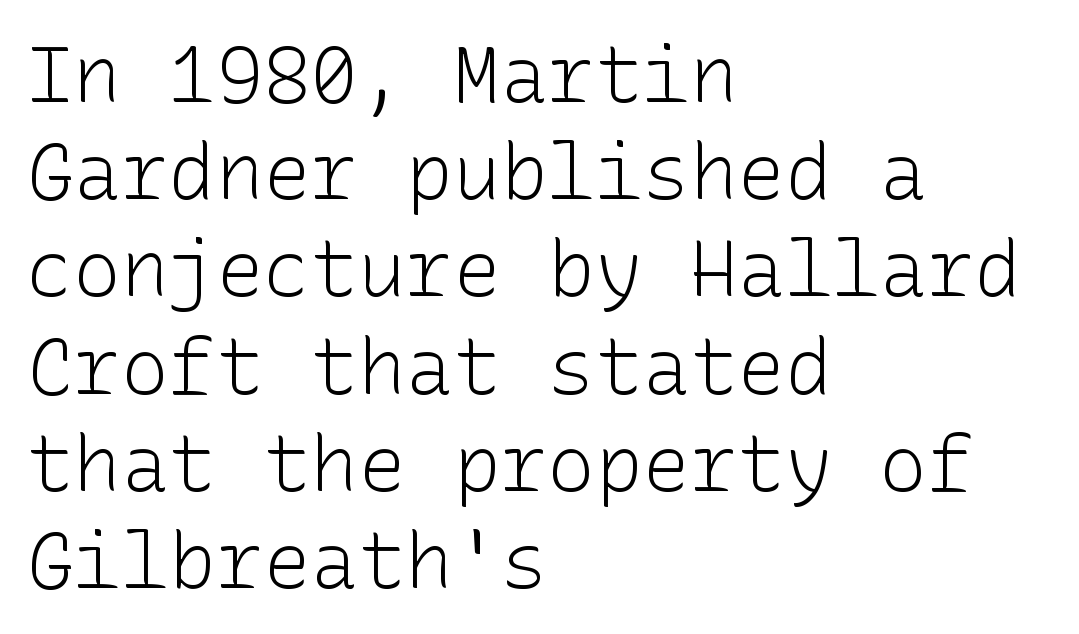
Q: Is the text bold? A: No.
Q: Is the text italic (slanted)? A: No, it is upright.
Q: Is the typeface a serif or a sans-serif typeface? A: Sans-serif.
Q: Is the text underlined? A: No.
Q: How is the paragraph aligned? A: Left-aligned.
Q: Is the spacing between letters normal or unusually wide? A: Normal.
Q: Width (condensed, normal, or wide)? A: Normal.
Q: Stroke contrast? A: Low.
Q: x-height? A: Medium.
